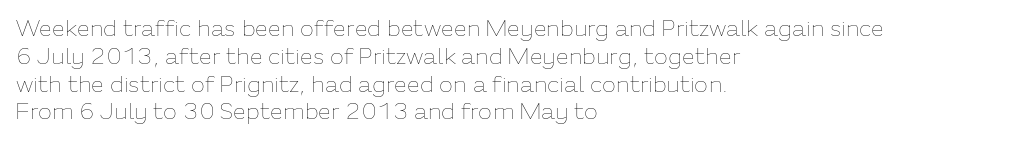
Italic: no, the glyphs are upright roman. Typeset ragged right — the left edge is the straight one. The gaps between neighbouring characters are ordinary and unremarkable. No letter is thick-stroked: the sample isn't bold. Lines of text with bare space underneath.
